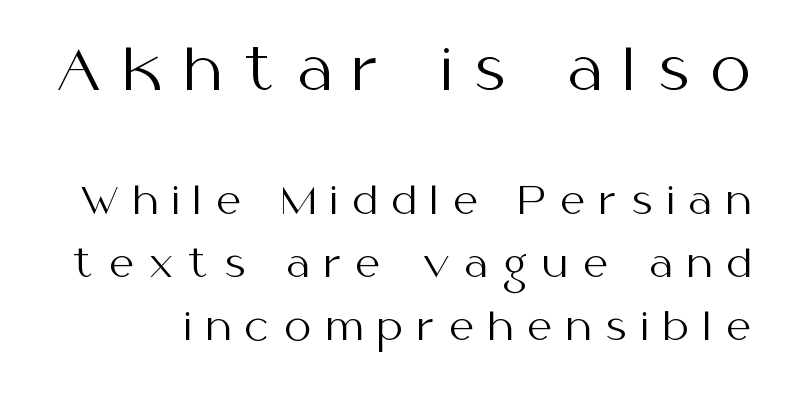
The passage shown is typed in a proportional face where columns would drift. Plain, unruled lines of type. Baseline-to-baseline distance is the conventional proportion of letter height. Words appear elongated and porous because spacing is wide. Is there any slant? The stems are plumb. A typesetter would label this face a sans.
